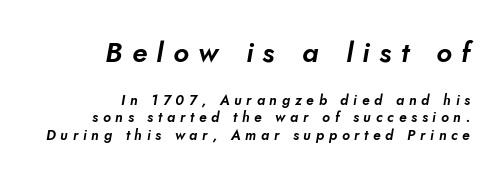
Each letter keeps its own natural width here, so spacing adapts to shape. Unmarked baselines from the first word to the last. Letter spacing: wide. Teacher's note: observe the even right margin — that is flush-right alignment. This sample uses a sans-serif face.
